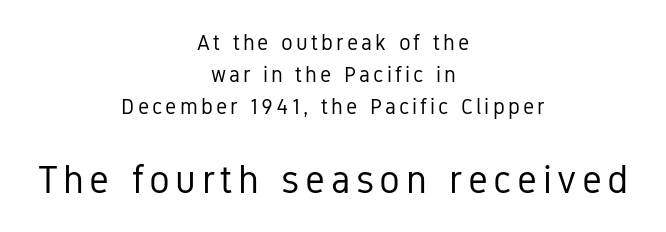
This sample keeps an unexceptional amount of space between lines. This is sans-serif lettering, the kind often seen on screens and signage. The lettering stays uniformly vertical, giving the passage a roman look. Look at the glyph heights: the lower group is clearly the bigger setting. Weight: not bold — regular or lighter.
